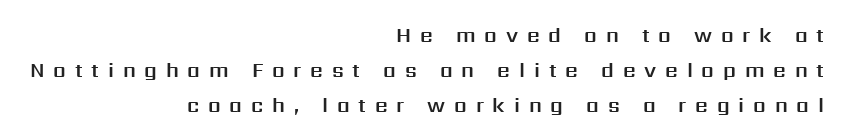
Q: Is the text italic (slanted)? A: No, it is upright.
Q: Is the text underlined? A: No.
Q: How is the paragraph aligned? A: Right-aligned.
Q: Is the spacing between letters normal or unusually wide? A: Unusually wide.
